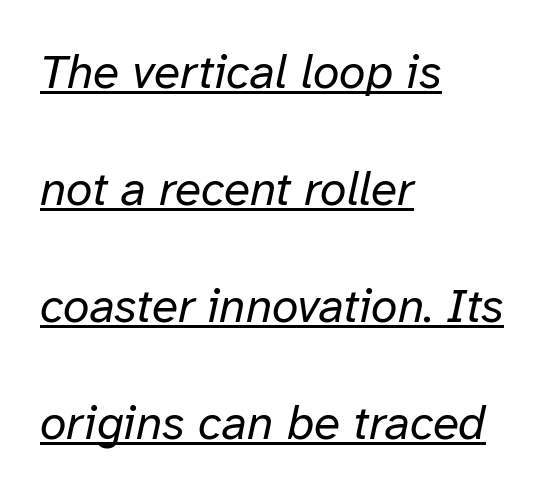
The image shows 48 px regular-weight type, italic (leaning right); set left-aligned, loose line spacing (2.44x), normal letter spacing, underlined; low stroke contrast and a medium x-height.
